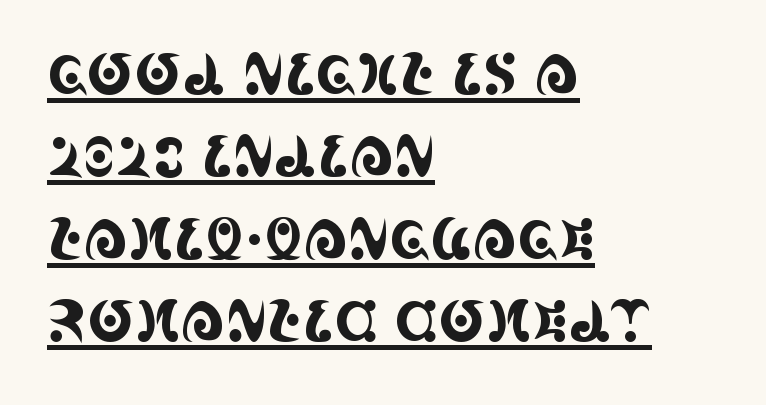
{"serif": "yes", "italic": "no", "width": "condensed", "x_height": "large", "monospaced": "no", "underline": "yes", "align": "left", "line_spacing": "normal", "line_spacing_ratio": 1.47, "letter_spacing": "normal", "letter_spacing_em": 0.0, "glyph_px": 56}
